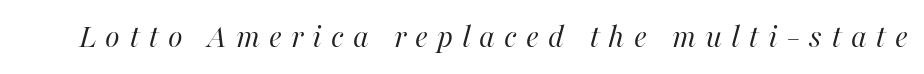
Q: Is the text bold? A: No.
Q: Is the text italic (slanted)? A: Yes, it leans right by about 16 degrees.
Q: Is the text underlined? A: No.
Q: Is the spacing between letters normal or unusually wide? A: Unusually wide.
Q: Width (condensed, normal, or wide)? A: Normal.
Q: Stroke contrast? A: High.
Q: x-height? A: Medium.
Q: Monospaced? A: No.
